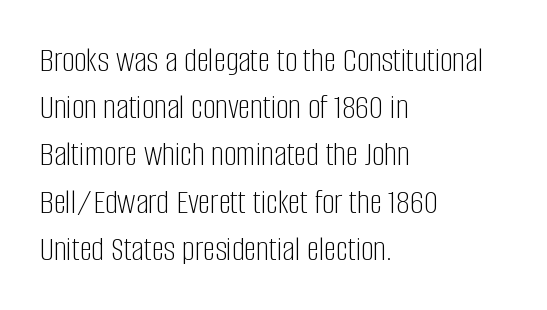
{"serif": "no", "italic": "no", "bold": "no", "weight": "light", "width": "condensed", "stroke_contrast": "low", "x_height": "large", "monospaced": "no", "underline": "no", "align": "left", "line_spacing": "normal", "line_spacing_ratio": 1.35, "letter_spacing": "normal", "letter_spacing_em": 0.0, "glyph_px": 35}
